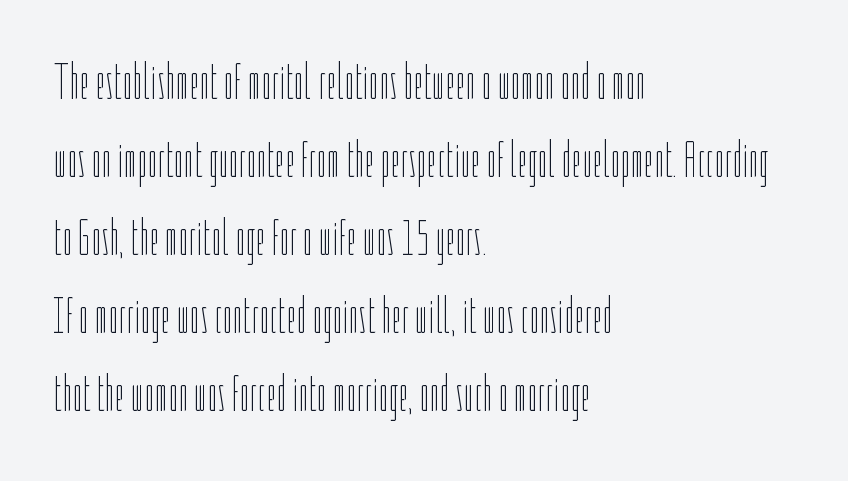
{"italic": "no", "bold": "no", "weight": "thin", "width": "condensed", "stroke_contrast": "low", "x_height": "medium", "monospaced": "no", "underline": "no", "align": "left", "line_spacing": "normal", "line_spacing_ratio": 1.53, "letter_spacing": "normal", "letter_spacing_em": 0.0, "glyph_px": 51}
